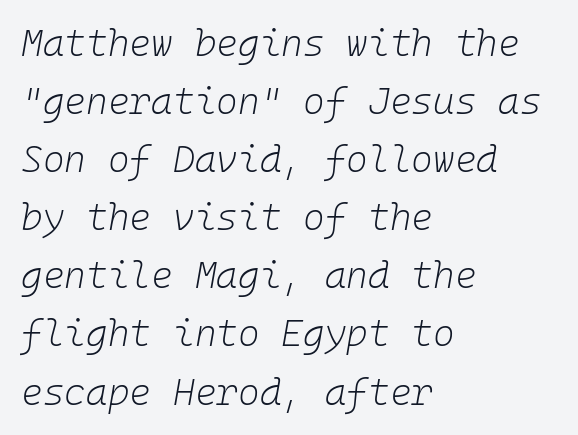
Q: Is the text bold? A: No.
Q: Is the text italic (slanted)? A: Yes, it leans right by about 10 degrees.
Q: Is the text underlined? A: No.
Q: How is the paragraph aligned? A: Left-aligned.
Q: Is the spacing between letters normal or unusually wide? A: Normal.
Q: Is the spacing between lines tight, normal or loose? A: Normal.
Q: Width (condensed, normal, or wide)? A: Normal.
Q: Stroke contrast? A: Low.
Q: x-height? A: Medium.
Q: Monospaced? A: Yes.
